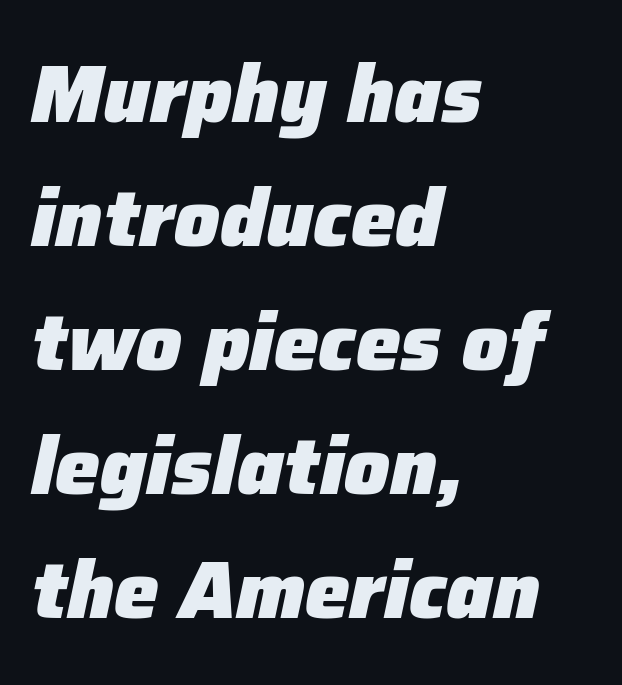
Left-aligned paragraph, ragged on the right. Plain, unruled lines of type. The horizontal fit of the characters is conventional and even. The leading is moderate, giving the passage an even texture. Summary of weight: heavy, a full bold.
